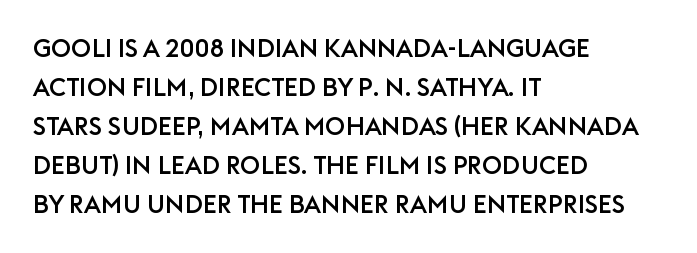
{"italic": "no", "underline": "no", "align": "left", "line_spacing": "normal", "line_spacing_ratio": 1.56, "letter_spacing": "normal", "letter_spacing_em": 0.0, "glyph_px": 25}
